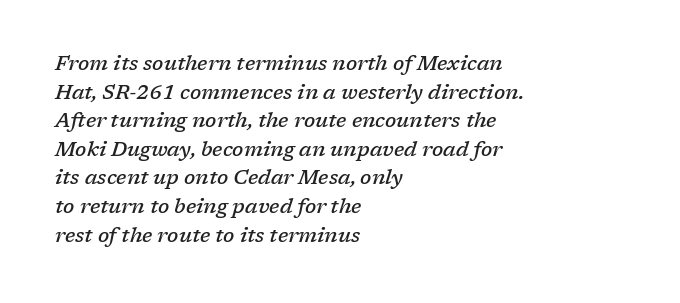
{"italic": "yes", "lean": "right", "slant_degrees": 17, "bold": "semi", "underline": "no", "align": "left", "line_spacing": "normal", "line_spacing_ratio": 1.43, "letter_spacing": "normal", "letter_spacing_em": 0.0, "glyph_px": 20}
